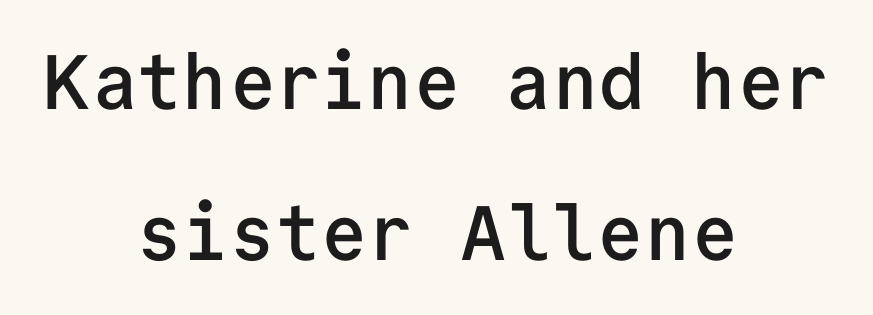
Vertical strokes here are truly vertical. Monospaced: the letters line up in strict vertical columns. Observe the absence of serifs on each vertical stroke in this sample. Line starts and ends both wander, symmetrically. Slightly chunky letters — semibold, I'd say, not full bold. Students, observe: this is what heavily led, spacious text looks like.
